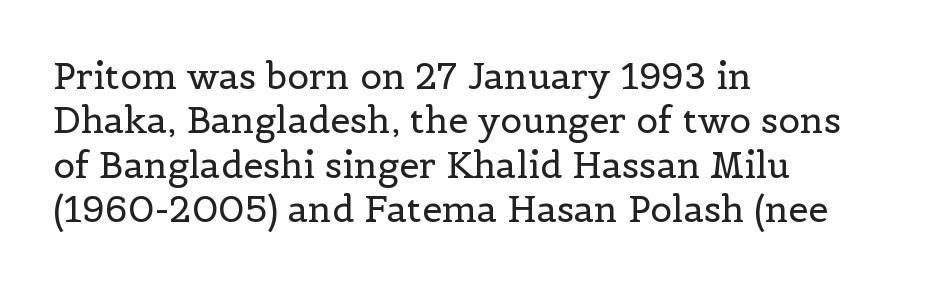
The image shows 36 px regular-weight serif type, upright; set left-aligned, line spacing 1.23x, normal letter spacing, not underlined; a medium x-height.
